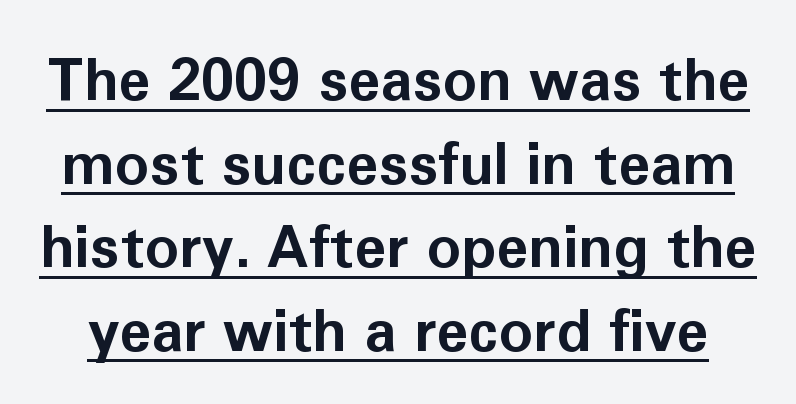
Q: Is the text bold? A: Yes.
Q: Is the text italic (slanted)? A: No, it is upright.
Q: Is the typeface a serif or a sans-serif typeface? A: Sans-serif.
Q: Is the text underlined? A: Yes.
Q: Is the spacing between letters normal or unusually wide? A: Normal.
Q: Is the spacing between lines tight, normal or loose? A: Normal.
Q: Width (condensed, normal, or wide)? A: Normal.
Q: Stroke contrast? A: Low.
Q: x-height? A: Medium.
Q: Monospaced? A: No.
